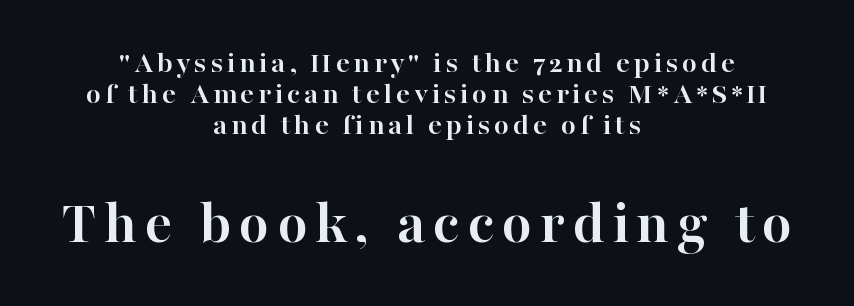
The image shows 62 px semibold serif type, upright; set centered, tight line spacing (1.0x), not underlined; the second (bottom) block is 2.0x larger; high stroke contrast and a medium x-height.
